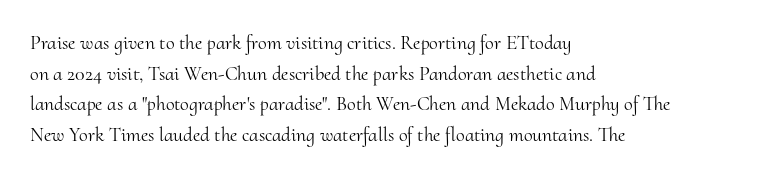
{"italic": "no", "bold": "no", "underline": "no", "align": "left", "line_spacing": "normal", "line_spacing_ratio": 1.53, "letter_spacing": "normal", "letter_spacing_em": 0.0, "glyph_px": 20}
